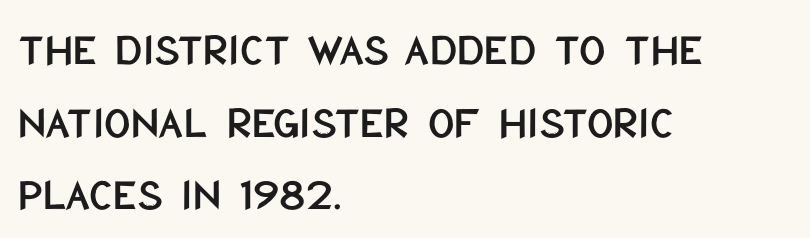
The font family rendered here belongs to the sans-serif group. The axis of the letterforms is exactly vertical. Spacing between characters is what you'd get straight out of the box. Regarding leading, the lines here are spaced in the standard way. Note the varied advance widths — an 'i' is clearly narrower than an 'm'.
